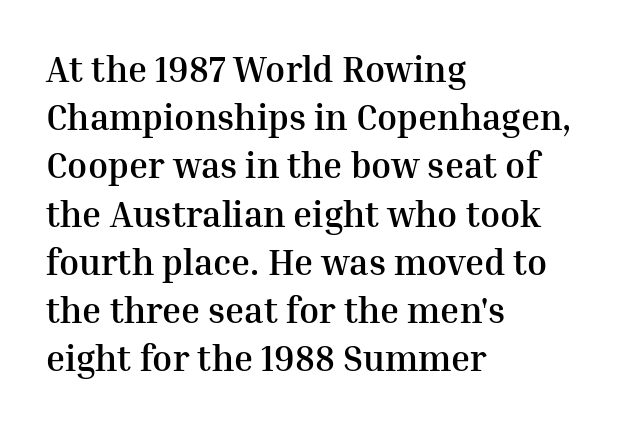
Q: Is the text bold? A: Yes.
Q: Is the text italic (slanted)? A: No, it is upright.
Q: Is the typeface a serif or a sans-serif typeface? A: Serif.
Q: Is the text underlined? A: No.
Q: How is the paragraph aligned? A: Left-aligned.
Q: Is the spacing between letters normal or unusually wide? A: Normal.
Q: Is the spacing between lines tight, normal or loose? A: Normal.
Q: Width (condensed, normal, or wide)? A: Normal.
Q: Stroke contrast? A: Medium.
Q: x-height? A: Medium.
Q: Monospaced? A: No.
